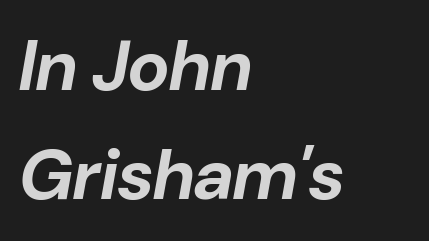
The image shows 71 px bold type, italic (leaning right); set left-aligned, normal line spacing (1.53x), normal letter spacing, not underlined; low stroke contrast and a medium x-height.
